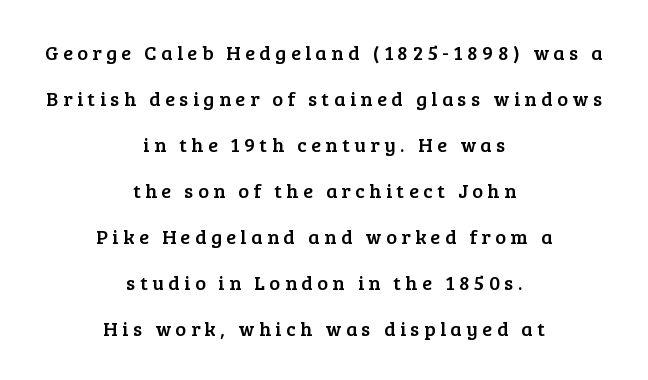
The image shows 20 px text type, upright; set centered, loose line spacing (2.3x), unusually wide letter spacing (+0.23 em), not underlined.
